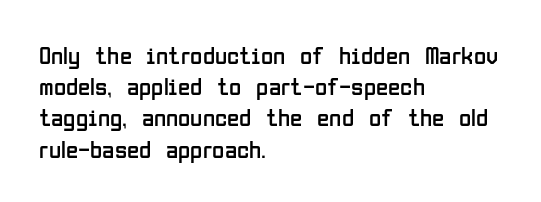
The image shows 25 px text type, upright; set left-aligned, normal line spacing (1.25x), normal letter spacing, not underlined.
